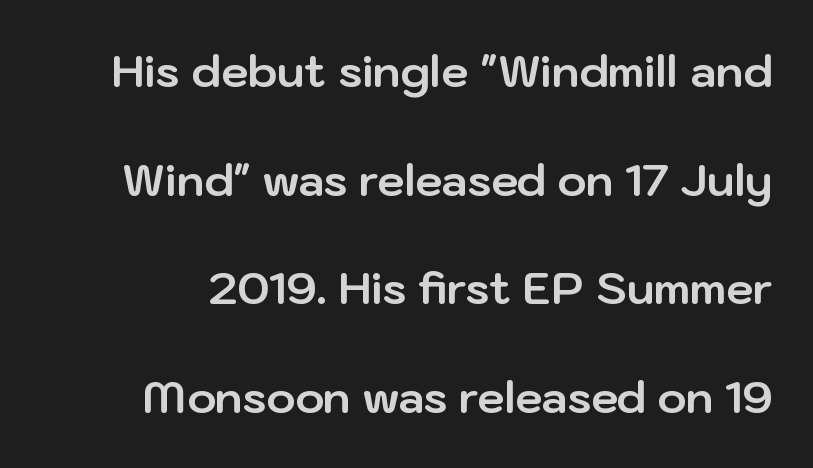
Q: Is the text bold? A: Yes.
Q: Is the text italic (slanted)? A: No, it is upright.
Q: Is the typeface a serif or a sans-serif typeface? A: Sans-serif.
Q: Is the text underlined? A: No.
Q: Is the spacing between letters normal or unusually wide? A: Normal.
Q: Is the spacing between lines tight, normal or loose? A: Loose.
Q: Width (condensed, normal, or wide)? A: Normal.
Q: Stroke contrast? A: Low.
Q: x-height? A: Medium.
Q: Monospaced? A: No.
